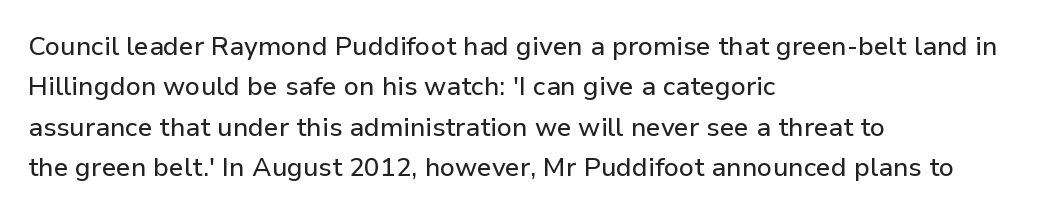
Q: Is the text italic (slanted)? A: No, it is upright.
Q: Is the text underlined? A: No.
Q: How is the paragraph aligned? A: Left-aligned.
Q: Is the spacing between letters normal or unusually wide? A: Normal.
Q: Is the spacing between lines tight, normal or loose? A: Normal.
